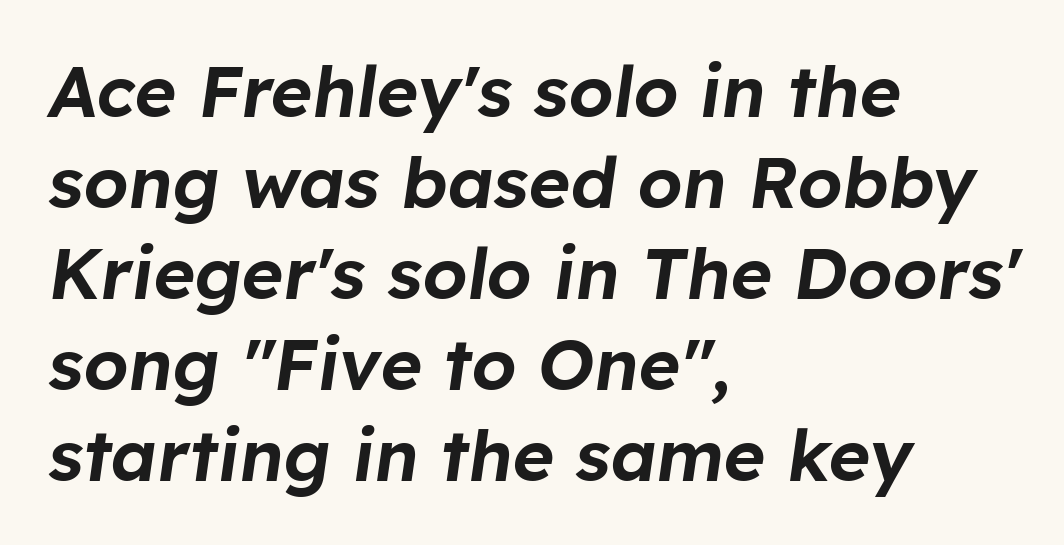
The text carries the slant typical of an italic or oblique font. A normal amount of white space separates one row of letters from the next. This sample is left-justified, so line endings fall wherever the words run out. The tracking reads as untouched default to a designer's eye. The passage shown is not underscored anywhere.
